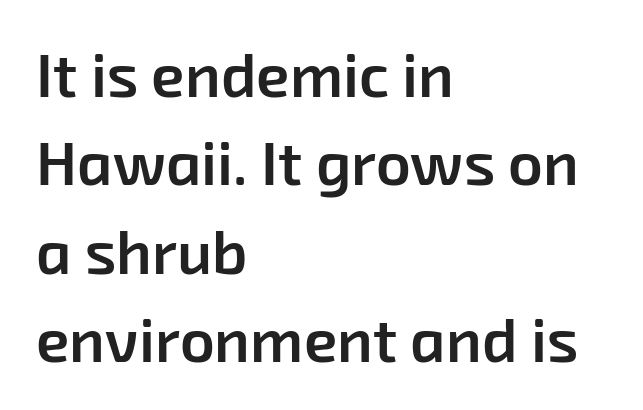
The image shows 61 px semibold sans-serif type; set left-aligned, normal line spacing (1.45x), normal letter spacing, not underlined; low stroke contrast and a medium x-height.
